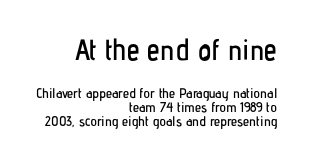
Q: Is the text italic (slanted)? A: No, it is upright.
Q: Is the typeface a serif or a sans-serif typeface? A: Sans-serif.
Q: Is the text underlined? A: No.
Q: How is the paragraph aligned? A: Right-aligned.
Q: Is the spacing between letters normal or unusually wide? A: Normal.
Q: Is the spacing between lines tight, normal or loose? A: Tight.
Q: Which block of text is set in a larger size, the first (top) or the second (bottom)? A: The first (top) one.
Q: Width (condensed, normal, or wide)? A: Condensed.
Q: Stroke contrast? A: Low.
Q: x-height? A: Medium.
Q: Monospaced? A: No.
